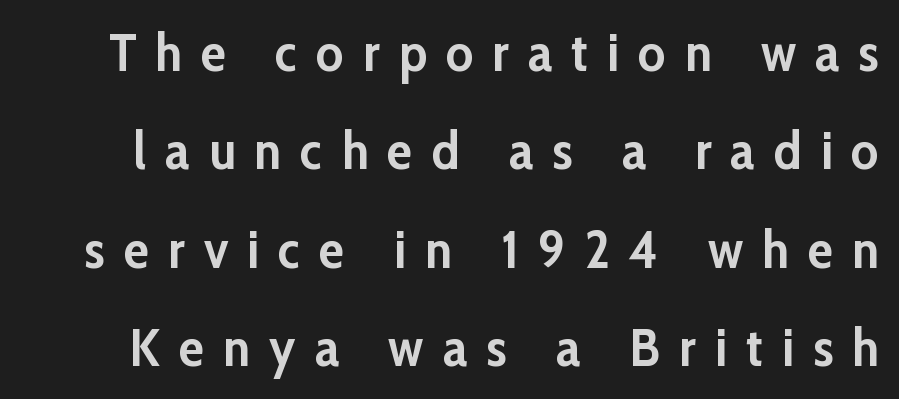
The image shows 52 px semibold sans-serif type, upright; set line spacing 1.89x, unusually wide letter spacing (+0.37 em), not underlined; low stroke contrast and a medium x-height.
